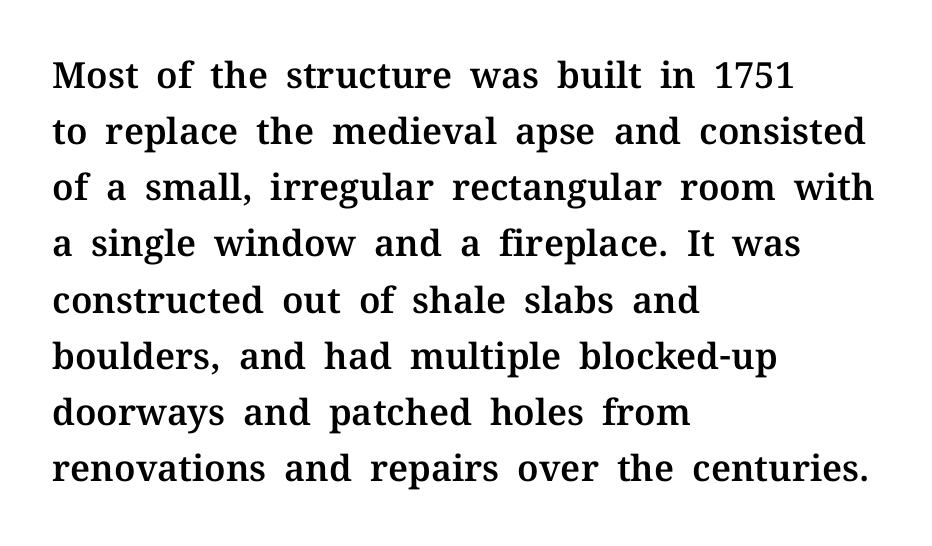
The image shows 36 px serif type, upright; set left-aligned, normal line spacing (1.56x), normal letter spacing, not underlined; medium stroke contrast and a medium x-height.
